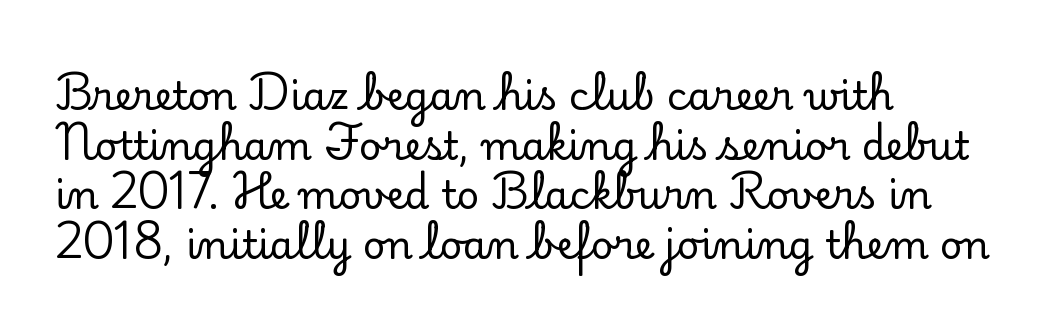
The image shows 39 px serif type, upright; set left-aligned, normal line spacing (1.27x), normal letter spacing, not underlined; low stroke contrast and a small x-height.
